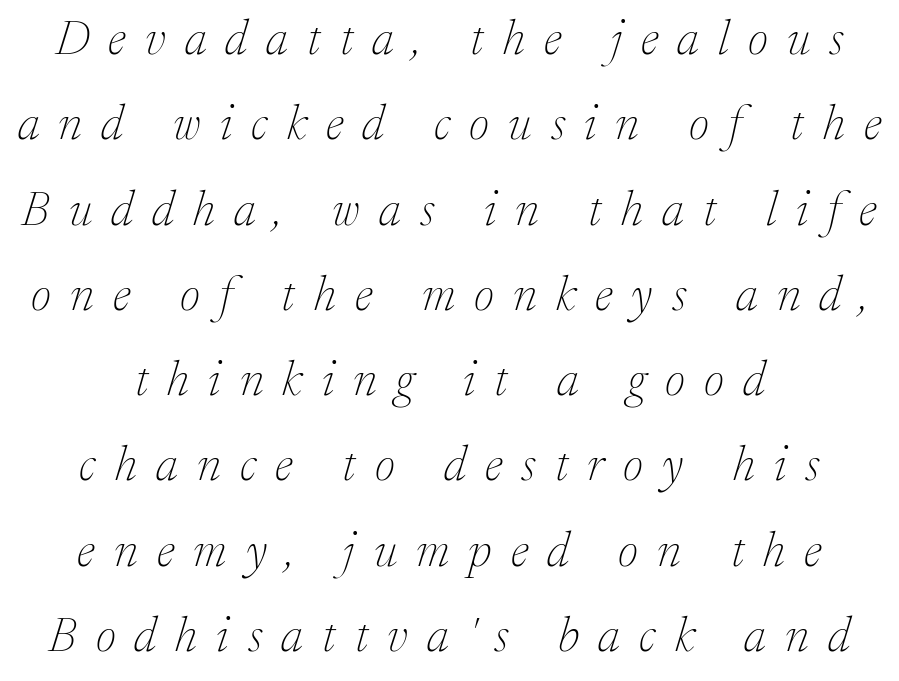
Each line is balanced around a shared central axis. How are the letters spaced? Widely, with obvious added tracking. The space beneath each line is pristine and unruled. I'd call this a serif setting — the letters wear small feet. Stems here are at most as thick as an everyday book face.
